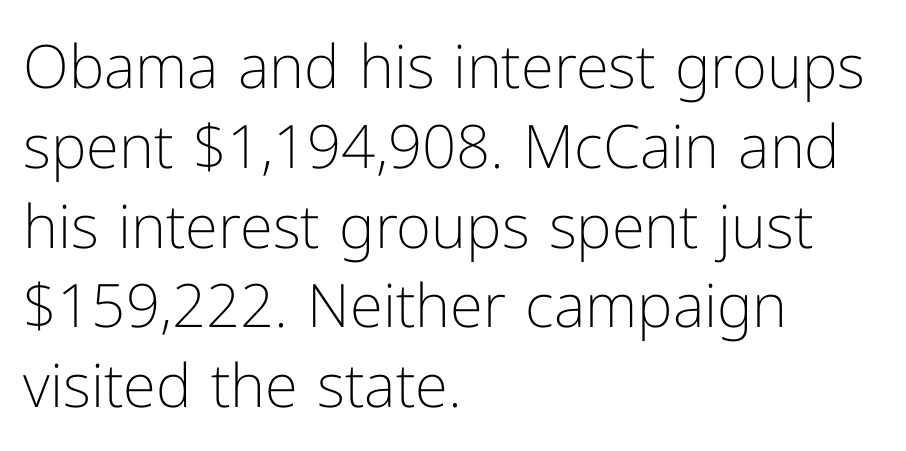
Q: Is the text bold? A: No.
Q: Is the text italic (slanted)? A: No, it is upright.
Q: Is the typeface a serif or a sans-serif typeface? A: Sans-serif.
Q: Is the text underlined? A: No.
Q: How is the paragraph aligned? A: Left-aligned.
Q: Is the spacing between letters normal or unusually wide? A: Normal.
Q: Is the spacing between lines tight, normal or loose? A: Normal.
Q: Width (condensed, normal, or wide)? A: Normal.
Q: Stroke contrast? A: Low.
Q: x-height? A: Medium.
Q: Monospaced? A: No.
